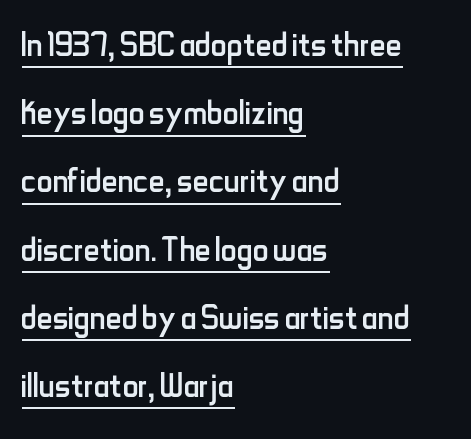
Q: Is the text bold? A: No.
Q: Is the text italic (slanted)? A: No, it is upright.
Q: Is the typeface a serif or a sans-serif typeface? A: Sans-serif.
Q: Is the text underlined? A: Yes.
Q: How is the paragraph aligned? A: Left-aligned.
Q: Is the spacing between letters normal or unusually wide? A: Normal.
Q: Is the spacing between lines tight, normal or loose? A: Normal.
Q: Width (condensed, normal, or wide)? A: Condensed.
Q: Stroke contrast? A: Low.
Q: x-height? A: Small.
Q: Monospaced? A: No.
